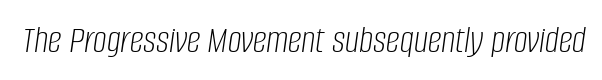
{"italic": "yes", "lean": "right", "slant_degrees": 8, "bold": "no", "weight": "light", "width": "condensed", "stroke_contrast": "low", "x_height": "large", "monospaced": "no", "underline": "no", "letter_spacing": "normal", "letter_spacing_em": 0.0, "glyph_px": 39}
